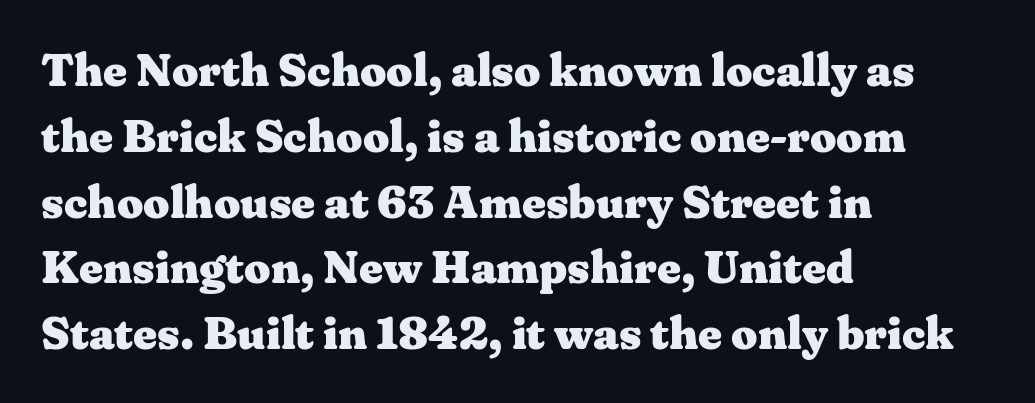
Q: Is the text bold? A: Yes.
Q: Is the text italic (slanted)? A: No, it is upright.
Q: Is the typeface a serif or a sans-serif typeface? A: Serif.
Q: Is the text underlined? A: No.
Q: How is the paragraph aligned? A: Left-aligned.
Q: Is the spacing between letters normal or unusually wide? A: Normal.
Q: Is the spacing between lines tight, normal or loose? A: Normal.
Q: Width (condensed, normal, or wide)? A: Wide.
Q: Stroke contrast? A: Medium.
Q: x-height? A: Medium.
Q: Monospaced? A: No.
